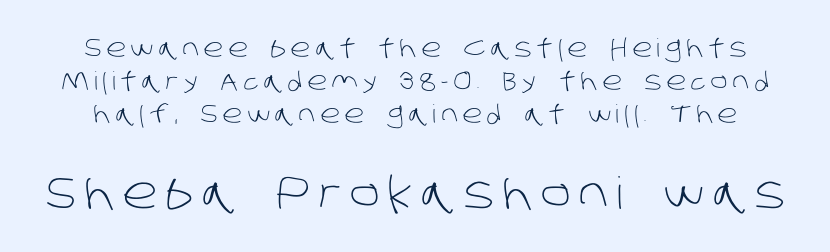
The image shows 44 px light sans-serif type; set normal line spacing (1.33x), not underlined; the second (bottom) block is 1.76x larger; low stroke contrast and a large x-height.
